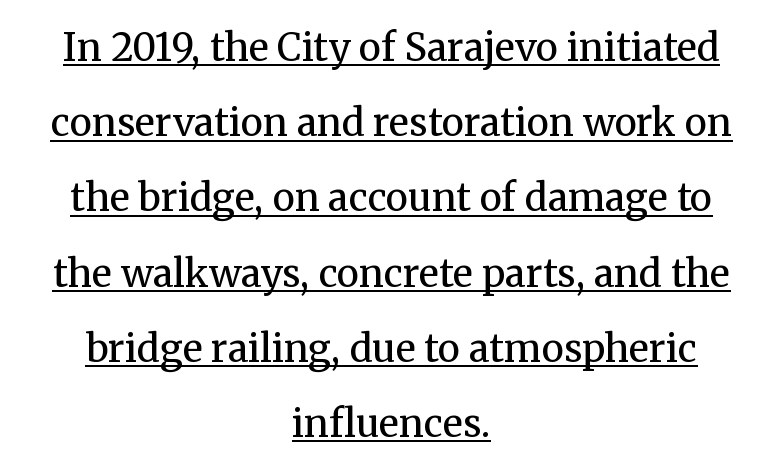
These lines are rendered in a variable-pitch font. You could call the tracking neutral — neither tight nor loose. This rendering features underlined lettering. Observe the serifs anchoring each vertical stroke in this sample. Posture: upright roman. The lines in this sample share a center point and differ in where they start and stop.
